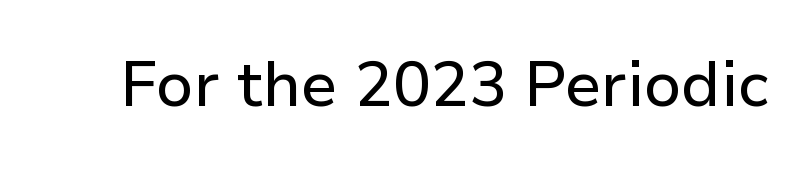
{"serif": "no", "italic": "no", "width": "normal", "stroke_contrast": "low", "x_height": "medium", "monospaced": "no", "underline": "no", "letter_spacing": "normal", "letter_spacing_em": 0.0, "glyph_px": 63}
